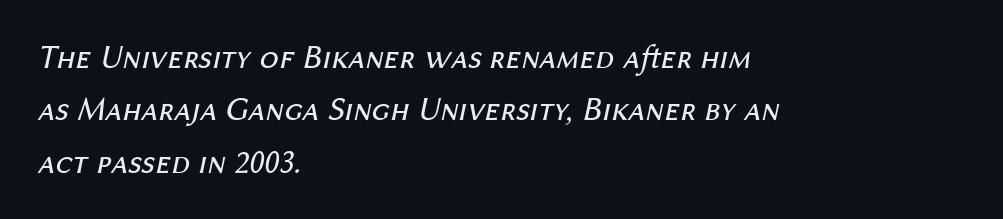
Posture: slanted. These lines are set flush left with a ragged right edge. Reading down the column, the eye jumps a familiar distance to each next line. These lines are rendered in a variable-pitch font. Bold? No — there's no thickening of the strokes. You could call the tracking neutral — neither tight nor loose.
